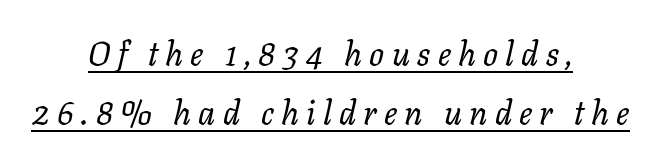
Q: Is the text bold? A: No.
Q: Is the text italic (slanted)? A: Yes, it leans right by about 11 degrees.
Q: Is the text underlined? A: Yes.
Q: How is the paragraph aligned? A: Centered.
Q: Is the spacing between letters normal or unusually wide? A: Unusually wide.
Q: Width (condensed, normal, or wide)? A: Normal.
Q: Stroke contrast? A: Low.
Q: x-height? A: Medium.
Q: Monospaced? A: No.
